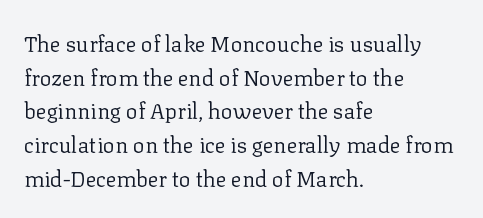
{"italic": "no", "bold": "no", "underline": "no", "align": "left", "line_spacing": "normal", "line_spacing_ratio": 1.53, "letter_spacing": "normal", "letter_spacing_em": 0.0, "glyph_px": 22}
